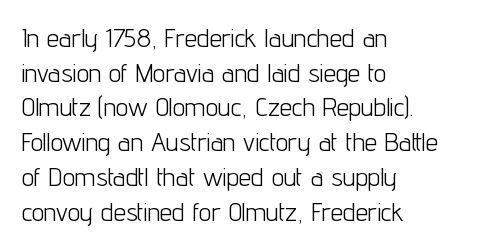
Q: Is the text bold? A: No.
Q: Is the text italic (slanted)? A: No, it is upright.
Q: Is the text underlined? A: No.
Q: How is the paragraph aligned? A: Left-aligned.
Q: Is the spacing between letters normal or unusually wide? A: Normal.
Q: Is the spacing between lines tight, normal or loose? A: Normal.
